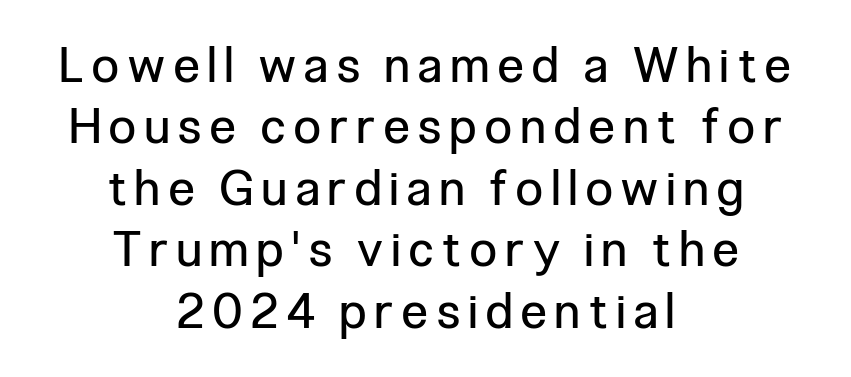
Q: Is the text bold? A: No.
Q: Is the text italic (slanted)? A: No, it is upright.
Q: Is the typeface a serif or a sans-serif typeface? A: Sans-serif.
Q: Is the text underlined? A: No.
Q: How is the paragraph aligned? A: Centered.
Q: Is the spacing between lines tight, normal or loose? A: Normal.
Q: Width (condensed, normal, or wide)? A: Condensed.
Q: Stroke contrast? A: Low.
Q: x-height? A: Medium.
Q: Monospaced? A: No.
